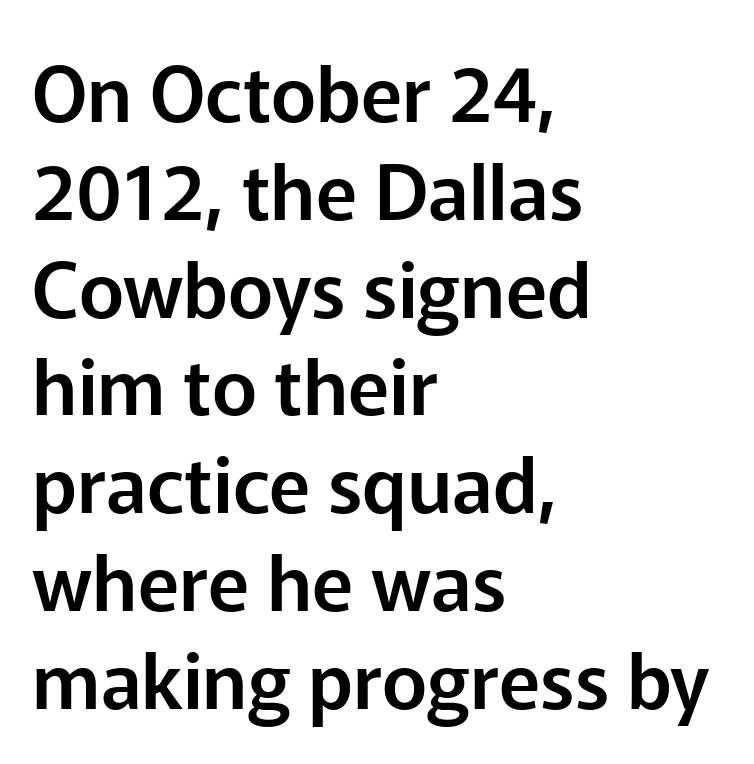
The image shows 77 px sans-serif type, upright; set left-aligned, normal line spacing (1.27x), normal letter spacing, not underlined; low stroke contrast and a medium x-height.
